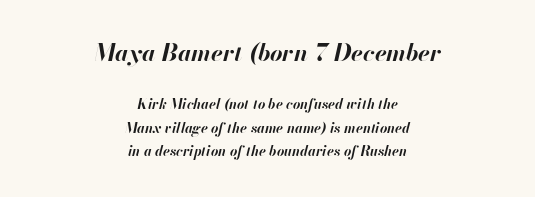
The image shows 24 px bold type, italic (leaning right); set centered, normal line spacing (1.67x), normal letter spacing, not underlined; the first (top) block is 1.71x larger.
